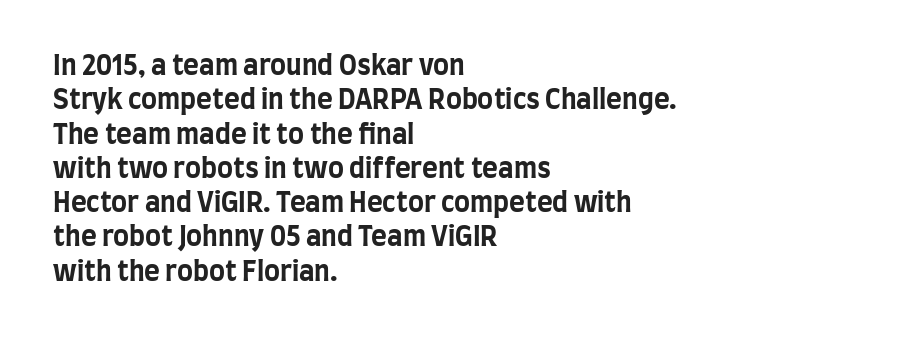
{"italic": "no", "bold": "yes", "underline": "no", "align": "left", "line_spacing": "normal", "line_spacing_ratio": 1.27, "letter_spacing": "normal", "letter_spacing_em": 0.0, "glyph_px": 27}
